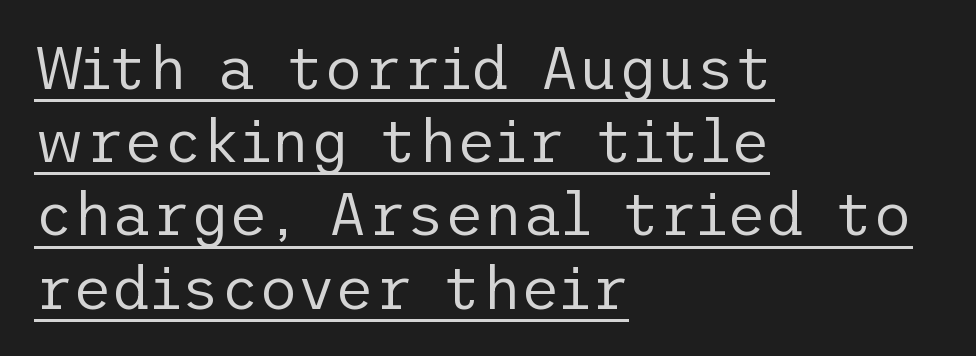
{"serif": "no", "italic": "no", "bold": "no", "weight": "regular", "width": "normal", "stroke_contrast": "low", "x_height": "medium", "underline": "yes", "align": "left", "line_spacing_ratio": 1.22, "letter_spacing": "normal", "letter_spacing_em": 0.0, "glyph_px": 60}
